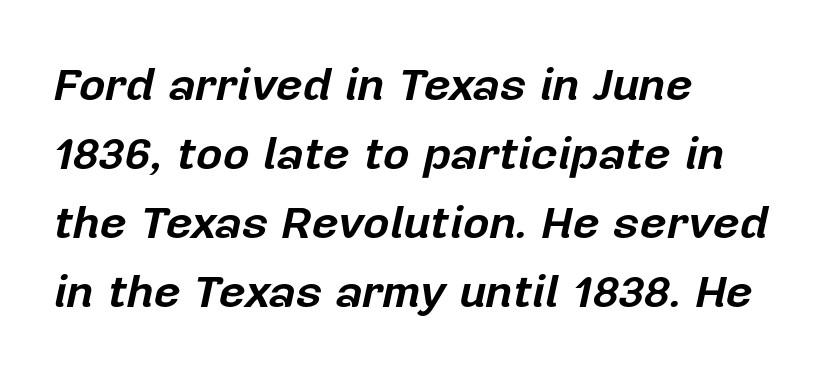
{"italic": "yes", "lean": "right", "slant_degrees": 12, "bold": "yes", "weight": "bold", "width": "normal", "stroke_contrast": "low", "x_height": "medium", "monospaced": "no", "underline": "no", "align": "left", "line_spacing": "normal", "line_spacing_ratio": 1.5, "letter_spacing": "normal", "letter_spacing_em": 0.0, "glyph_px": 46}
